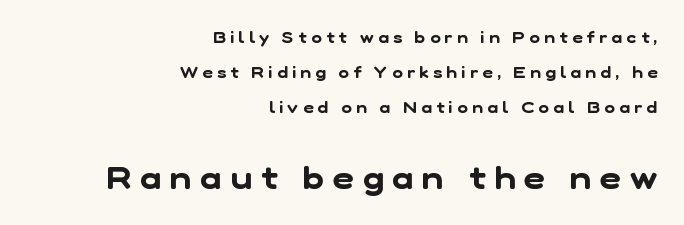
Q: Is the typeface a serif or a sans-serif typeface? A: Sans-serif.
Q: Is the text underlined? A: No.
Q: How is the paragraph aligned? A: Right-aligned.
Q: Is the spacing between letters normal or unusually wide? A: Unusually wide.
Q: Is the spacing between lines tight, normal or loose? A: Loose.
Q: Which block of text is set in a larger size, the first (top) or the second (bottom)? A: The second (bottom) one.
Q: Width (condensed, normal, or wide)? A: Normal.
Q: Stroke contrast? A: Low.
Q: x-height? A: Medium.
Q: Monospaced? A: No.
